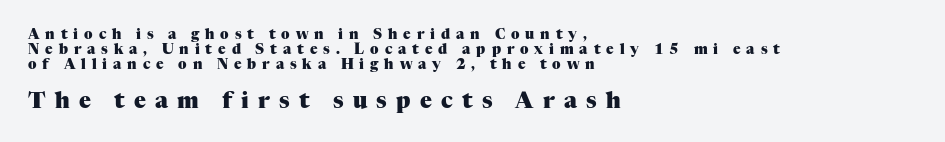
The image shows 22 px bold type, upright; set left-aligned, tight line spacing (1.07x), unusually wide letter spacing (+0.42 em), not underlined; the second (bottom) block is 1.57x larger.
